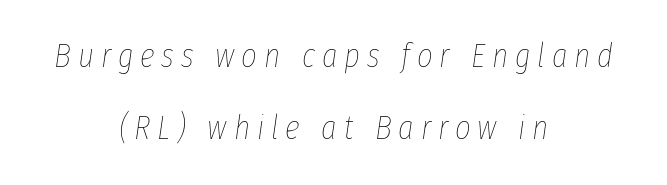
Q: Is the text bold? A: No.
Q: Is the text italic (slanted)? A: Yes, it leans right by about 8 degrees.
Q: Is the text underlined? A: No.
Q: How is the paragraph aligned? A: Centered.
Q: Is the spacing between letters normal or unusually wide? A: Unusually wide.
Q: Is the spacing between lines tight, normal or loose? A: Loose.
Q: Width (condensed, normal, or wide)? A: Condensed.
Q: Stroke contrast? A: Low.
Q: x-height? A: Medium.
Q: Monospaced? A: No.
